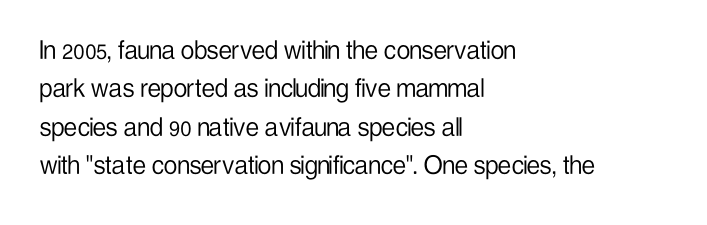
Q: Is the text bold? A: No.
Q: Is the text italic (slanted)? A: No, it is upright.
Q: Is the typeface a serif or a sans-serif typeface? A: Sans-serif.
Q: Is the text underlined? A: No.
Q: How is the paragraph aligned? A: Left-aligned.
Q: Is the spacing between letters normal or unusually wide? A: Normal.
Q: Is the spacing between lines tight, normal or loose? A: Normal.
Q: Width (condensed, normal, or wide)? A: Condensed.
Q: Stroke contrast? A: Low.
Q: x-height? A: Medium.
Q: Monospaced? A: No.
